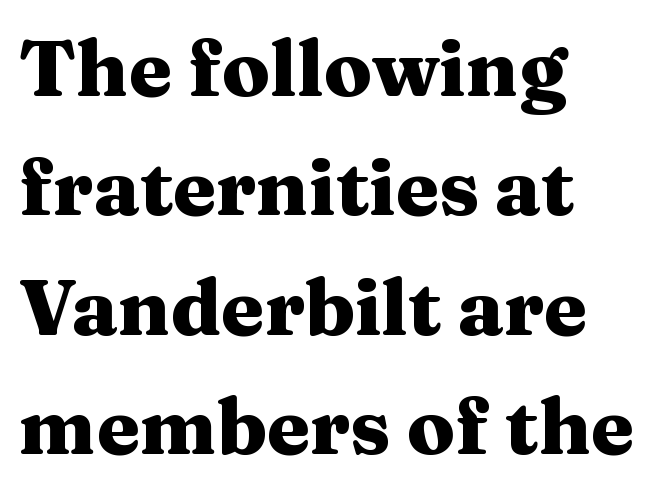
Q: Is the text bold? A: Yes.
Q: Is the text italic (slanted)? A: No, it is upright.
Q: Is the typeface a serif or a sans-serif typeface? A: Serif.
Q: Is the text underlined? A: No.
Q: How is the paragraph aligned? A: Left-aligned.
Q: Is the spacing between letters normal or unusually wide? A: Normal.
Q: Is the spacing between lines tight, normal or loose? A: Normal.
Q: Width (condensed, normal, or wide)? A: Wide.
Q: Stroke contrast? A: Medium.
Q: x-height? A: Medium.
Q: Monospaced? A: No.
